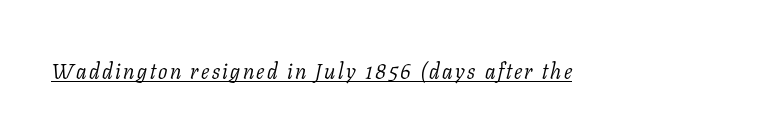
Q: Is the text bold? A: No.
Q: Is the text italic (slanted)? A: Yes, it leans right by about 11 degrees.
Q: Is the text underlined? A: Yes.
